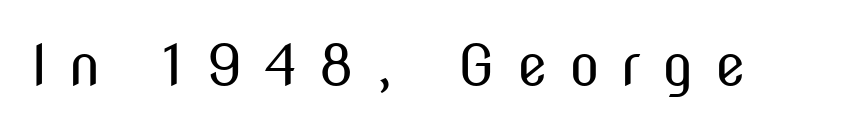
The image shows 56 px regular-weight, condensed sans-serif type, upright; set unusually wide letter spacing (+0.38 em), not underlined; medium stroke contrast and a medium x-height.
